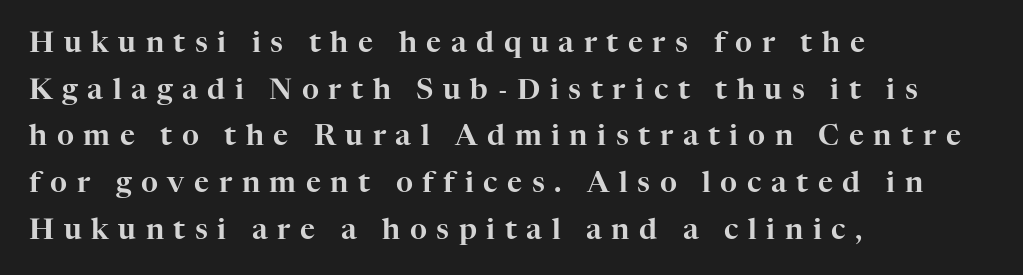
{"serif": "yes", "italic": "no", "width": "normal", "stroke_contrast": "high", "x_height": "medium", "monospaced": "no", "underline": "no", "align": "left", "line_spacing": "normal", "line_spacing_ratio": 1.61, "letter_spacing": "wide", "letter_spacing_em": 0.33, "glyph_px": 29}
